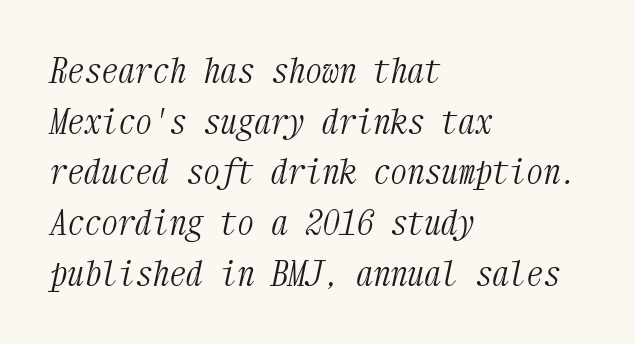
{"serif": "yes", "italic": "yes", "lean": "right", "slant_degrees": 12, "bold": "no", "weight": "light", "width": "condensed", "stroke_contrast": "medium", "x_height": "medium", "monospaced": "yes", "underline": "no", "align": "left", "line_spacing": "normal", "line_spacing_ratio": 1.49, "letter_spacing": "normal", "letter_spacing_em": 0.0, "glyph_px": 34}
